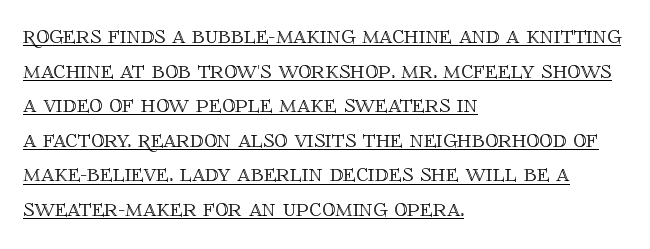
Q: Is the text italic (slanted)? A: No, it is upright.
Q: Is the text underlined? A: Yes.
Q: How is the paragraph aligned? A: Left-aligned.
Q: Is the spacing between letters normal or unusually wide? A: Normal.
Q: Is the spacing between lines tight, normal or loose? A: Normal.
